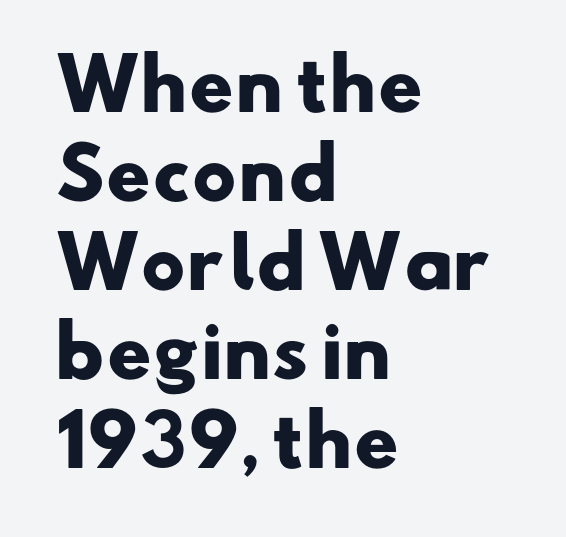
The image shows 69 px heavy, wide sans-serif type; set left-aligned, normal line spacing (1.29x), normal letter spacing, not underlined; low stroke contrast and a small x-height.
